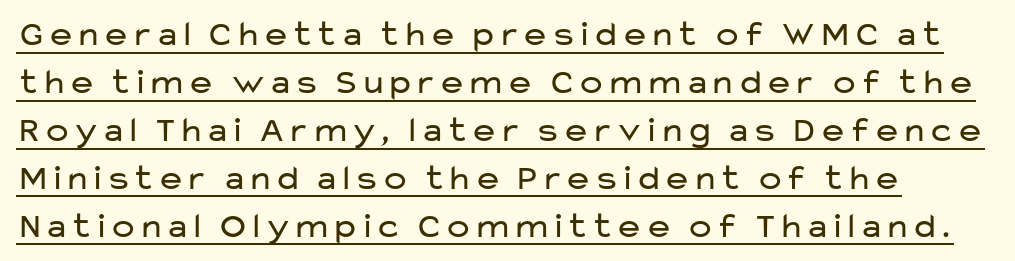
Q: Is the text bold? A: No.
Q: Is the text italic (slanted)? A: No, it is upright.
Q: Is the typeface a serif or a sans-serif typeface? A: Sans-serif.
Q: Is the text underlined? A: Yes.
Q: Is the spacing between letters normal or unusually wide? A: Normal.
Q: Is the spacing between lines tight, normal or loose? A: Normal.
Q: Width (condensed, normal, or wide)? A: Wide.
Q: Stroke contrast? A: Low.
Q: x-height? A: Medium.
Q: Monospaced? A: No.
